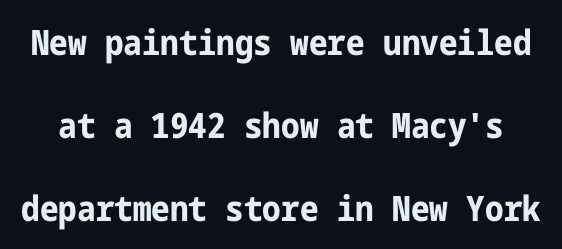
Glance below the letters and you will spot only blank space. The characters look thick and weighty, a clear bold. Each letter's strokes conclude bluntly, with no projecting serifs. Interline gaps are noticeably wide in this sample. In terms of posture, this sample is upright.
